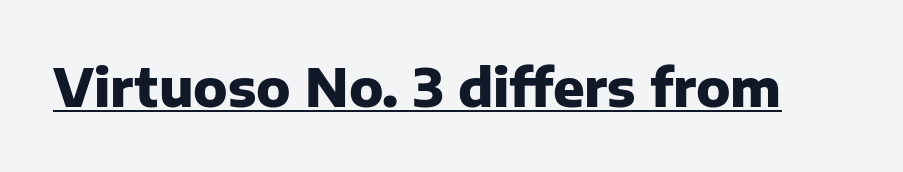
Q: Is the text bold? A: Yes.
Q: Is the text italic (slanted)? A: No, it is upright.
Q: Is the typeface a serif or a sans-serif typeface? A: Sans-serif.
Q: Is the text underlined? A: Yes.
Q: Is the spacing between letters normal or unusually wide? A: Normal.
Q: Width (condensed, normal, or wide)? A: Normal.
Q: Stroke contrast? A: Low.
Q: x-height? A: Medium.
Q: Monospaced? A: No.
